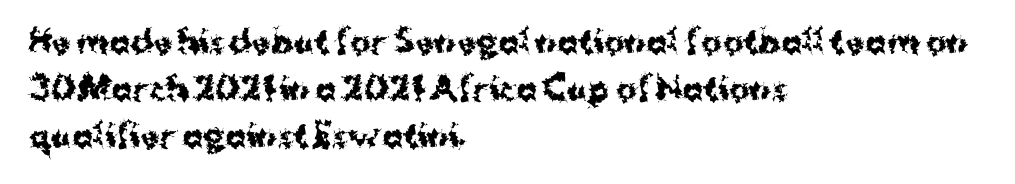
Q: Is the text bold? A: Yes.
Q: Is the text italic (slanted)? A: No, it is upright.
Q: Is the typeface a serif or a sans-serif typeface? A: Sans-serif.
Q: Is the text underlined? A: No.
Q: How is the paragraph aligned? A: Left-aligned.
Q: Is the spacing between letters normal or unusually wide? A: Normal.
Q: Is the spacing between lines tight, normal or loose? A: Normal.
Q: Width (condensed, normal, or wide)? A: Normal.
Q: Stroke contrast? A: Medium.
Q: x-height? A: Medium.
Q: Monospaced? A: No.
